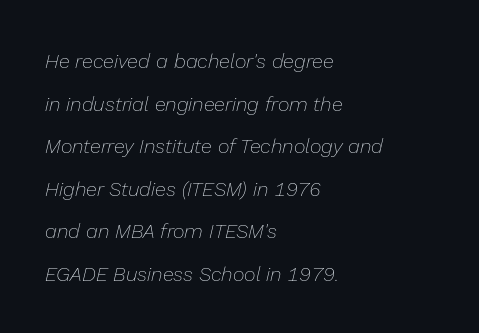
The image shows 20 px text type, italic (leaning right); set left-aligned, loose line spacing (2.13x), normal letter spacing, not underlined.
